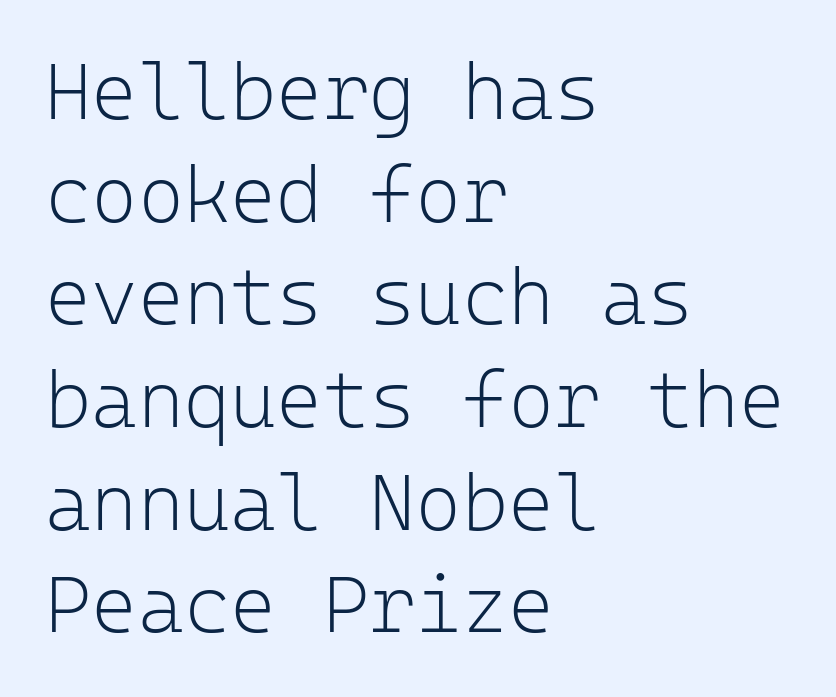
The image shows 79 px light sans-serif type, upright, monospaced; set left-aligned, normal line spacing (1.3x), normal letter spacing, not underlined; low stroke contrast and a medium x-height.
